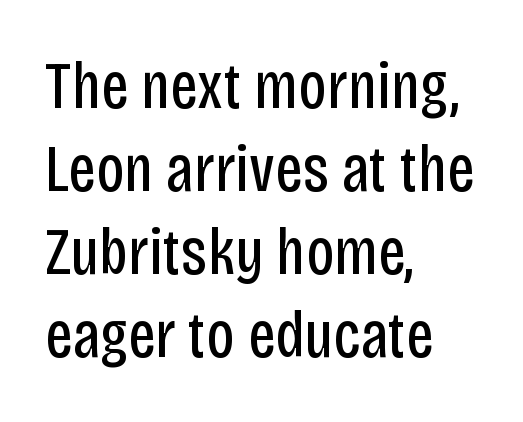
{"serif": "no", "italic": "no", "bold": "no", "weight": "regular", "width": "condensed", "stroke_contrast": "low", "x_height": "large", "monospaced": "no", "underline": "no", "align": "left", "line_spacing_ratio": 1.24, "letter_spacing": "normal", "letter_spacing_em": 0.0, "glyph_px": 67}
